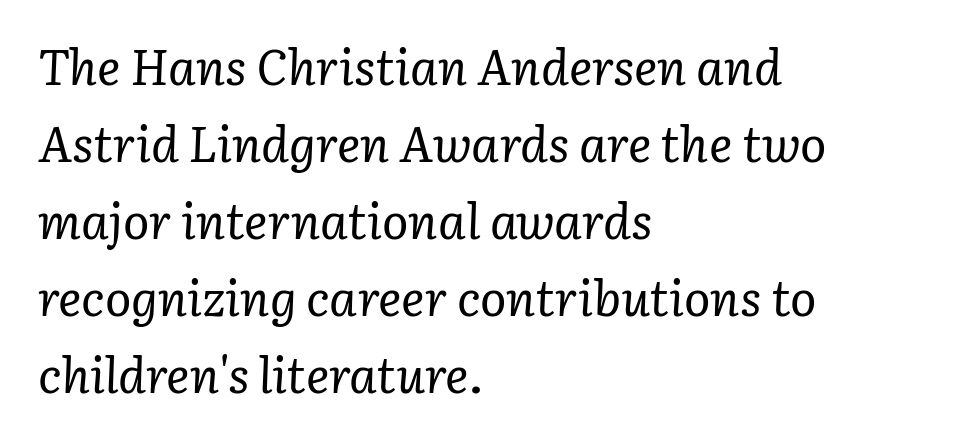
The image shows 49 px regular-weight serif type, italic (leaning right); set left-aligned, normal line spacing (1.57x), normal letter spacing, not underlined; low stroke contrast and a medium x-height.
